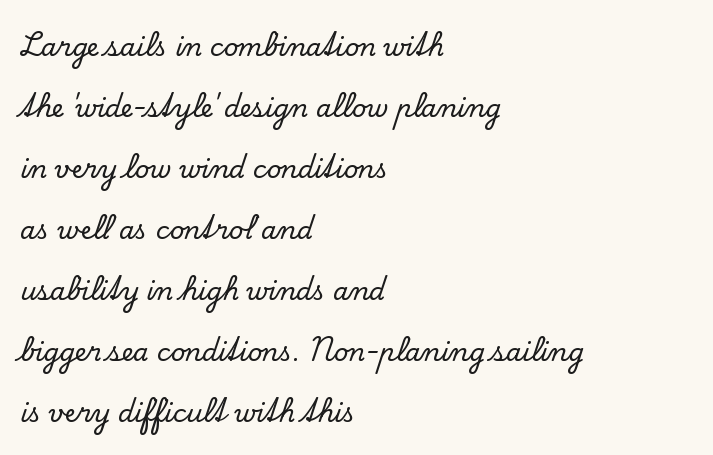
The image shows 25 px text type; set left-aligned, loose line spacing (2.44x), normal letter spacing, not underlined.
